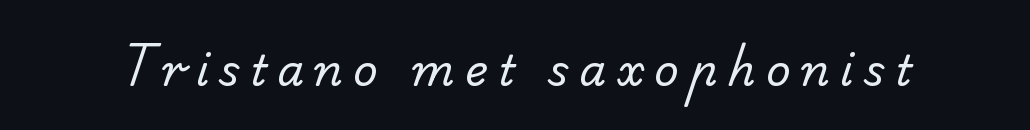
Q: Is the text bold? A: No.
Q: Is the typeface a serif or a sans-serif typeface? A: Sans-serif.
Q: Is the text underlined? A: No.
Q: Is the spacing between letters normal or unusually wide? A: Unusually wide.
Q: Width (condensed, normal, or wide)? A: Normal.
Q: Stroke contrast? A: Low.
Q: x-height? A: Small.
Q: Monospaced? A: No.
